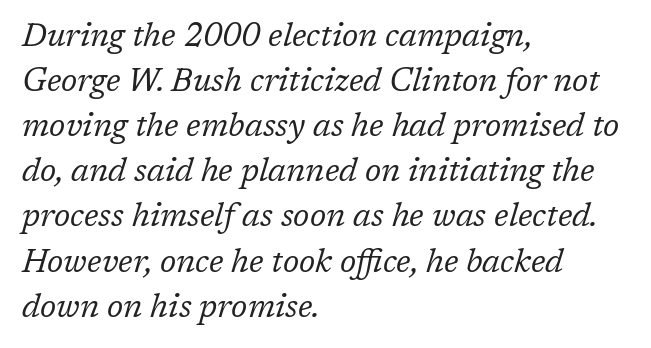
The image shows 32 px regular-weight serif type, italic (leaning right); set left-aligned, normal line spacing (1.41x), normal letter spacing, not underlined; low stroke contrast and a medium x-height.
